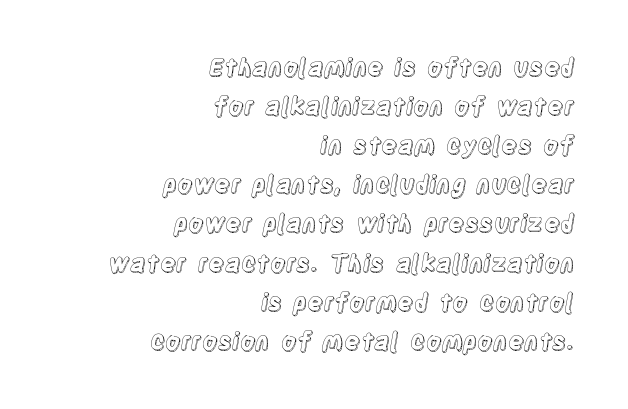
One-word summary of the alignment: right. Is there much room between lines? A standard amount, neither cramped nor airy. Quick note: underline off. Observe the ordinary spacing: letters are neighbours, not strangers.
